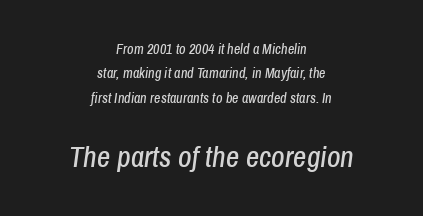
In CSS terms this would be text-align: center. Is this a fixed-width face? No — the glyphs have proportional, varying widths. The more generous point size was reserved for the lower chunk. An italicized treatment has been applied to the whole sample. The line texture is even and compact thanks to regular tracking. Anything drawn beneath the words? Only blank space.
